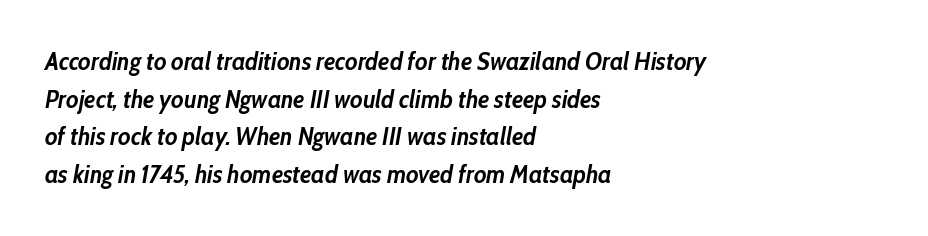
{"italic": "yes", "lean": "right", "slant_degrees": 10, "bold": "yes", "underline": "no", "align": "left", "line_spacing": "normal", "line_spacing_ratio": 1.51, "letter_spacing": "normal", "letter_spacing_em": 0.0, "glyph_px": 25}
